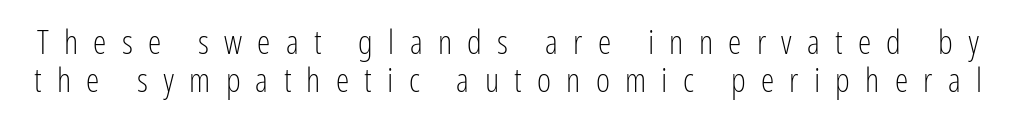
{"serif": "no", "italic": "no", "bold": "no", "weight": "light", "width": "condensed", "stroke_contrast": "low", "x_height": "medium", "monospaced": "no", "underline": "no", "line_spacing": "tight", "line_spacing_ratio": 1.13, "letter_spacing": "wide", "letter_spacing_em": 0.45, "glyph_px": 34}
